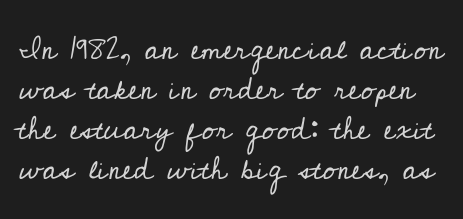
{"serif": "yes", "bold": "no", "weight": "regular", "width": "normal", "stroke_contrast": "low", "x_height": "small", "monospaced": "no", "underline": "no", "line_spacing": "normal", "line_spacing_ratio": 1.25, "letter_spacing": "normal", "letter_spacing_em": 0.0, "glyph_px": 32}
